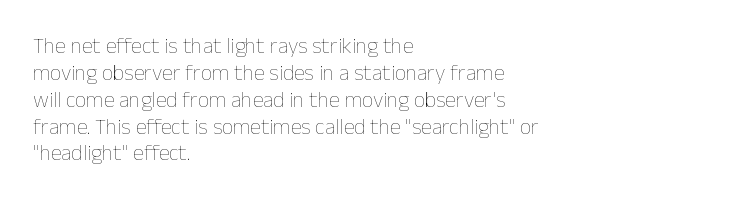
Q: Is the text bold? A: No.
Q: Is the text italic (slanted)? A: No, it is upright.
Q: Is the text underlined? A: No.
Q: How is the paragraph aligned? A: Left-aligned.
Q: Is the spacing between letters normal or unusually wide? A: Normal.
